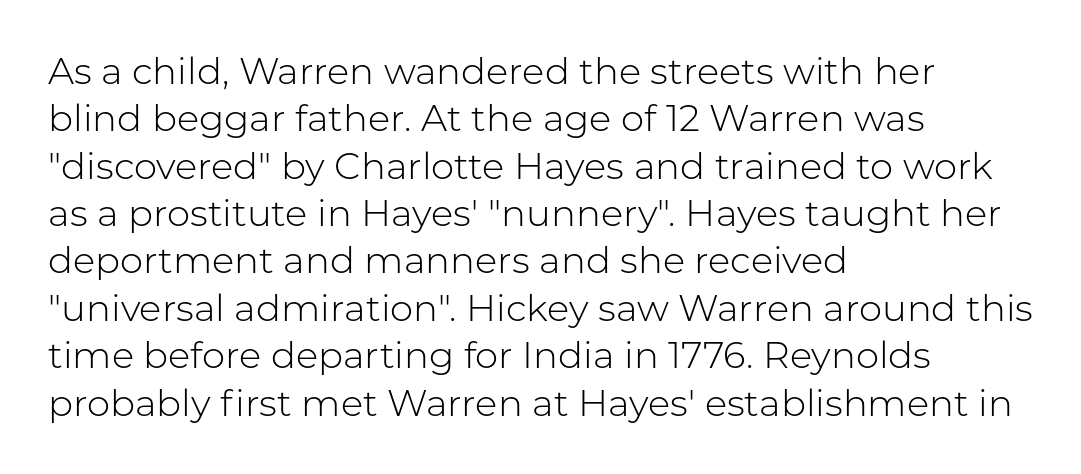
The image shows 37 px light sans-serif type, upright; set left-aligned, normal line spacing (1.28x), normal letter spacing, not underlined; low stroke contrast and a medium x-height.
